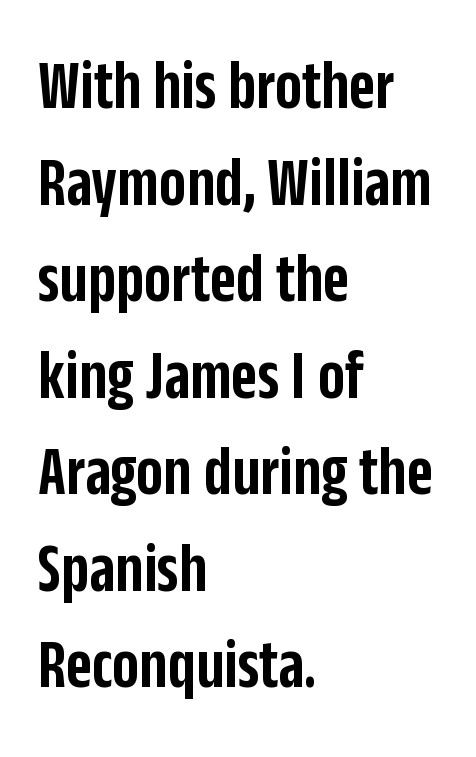
Q: Is the text bold? A: Semi-bold.
Q: Is the text italic (slanted)? A: No, it is upright.
Q: Is the typeface a serif or a sans-serif typeface? A: Sans-serif.
Q: Is the text underlined? A: No.
Q: How is the paragraph aligned? A: Left-aligned.
Q: Is the spacing between letters normal or unusually wide? A: Normal.
Q: Is the spacing between lines tight, normal or loose? A: Normal.
Q: Width (condensed, normal, or wide)? A: Condensed.
Q: Stroke contrast? A: Low.
Q: x-height? A: Large.
Q: Monospaced? A: No.
